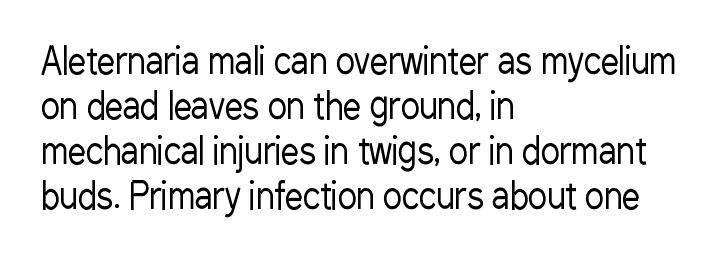
Q: Is the text bold? A: No.
Q: Is the text italic (slanted)? A: No, it is upright.
Q: Is the typeface a serif or a sans-serif typeface? A: Sans-serif.
Q: Is the text underlined? A: No.
Q: How is the paragraph aligned? A: Left-aligned.
Q: Is the spacing between letters normal or unusually wide? A: Normal.
Q: Is the spacing between lines tight, normal or loose? A: Normal.
Q: Width (condensed, normal, or wide)? A: Condensed.
Q: Stroke contrast? A: Low.
Q: x-height? A: Medium.
Q: Monospaced? A: No.
